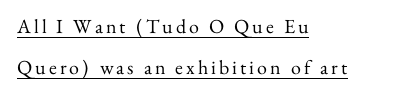
{"italic": "no", "bold": "no", "underline": "yes", "align": "left", "line_spacing": "loose", "line_spacing_ratio": 2.06, "glyph_px": 20}
